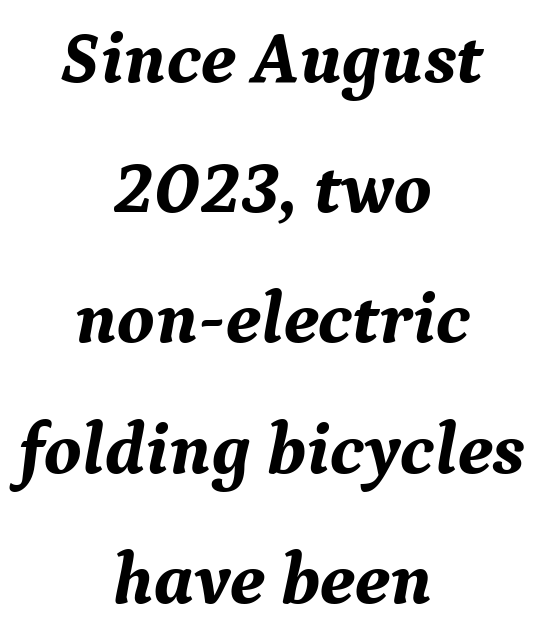
The image shows 74 px bold serif type, italic (leaning right); set centered, line spacing 1.76x, normal letter spacing, not underlined; medium stroke contrast and a medium x-height.
